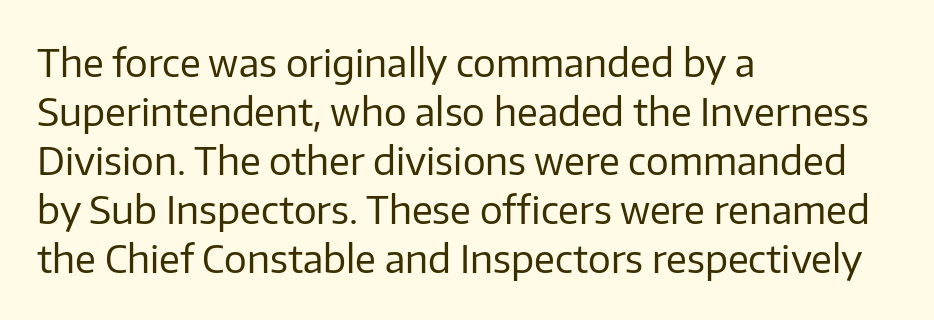
The image shows 38 px regular-weight sans-serif type, upright; set left-aligned, normal line spacing (1.29x), normal letter spacing, not underlined; low stroke contrast and a medium x-height.
